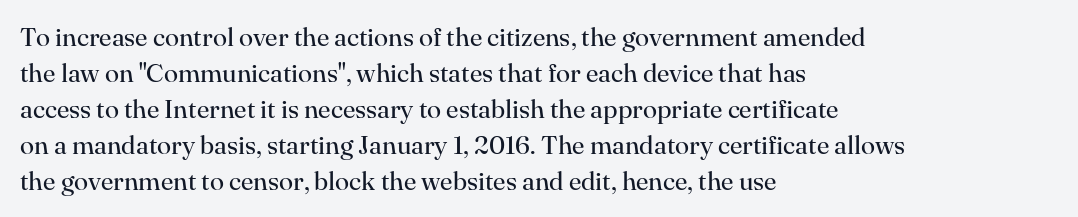
Q: Is the text bold? A: No.
Q: Is the text italic (slanted)? A: No, it is upright.
Q: Is the text underlined? A: No.
Q: How is the paragraph aligned? A: Left-aligned.
Q: Is the spacing between letters normal or unusually wide? A: Normal.
Q: Is the spacing between lines tight, normal or loose? A: Normal.
